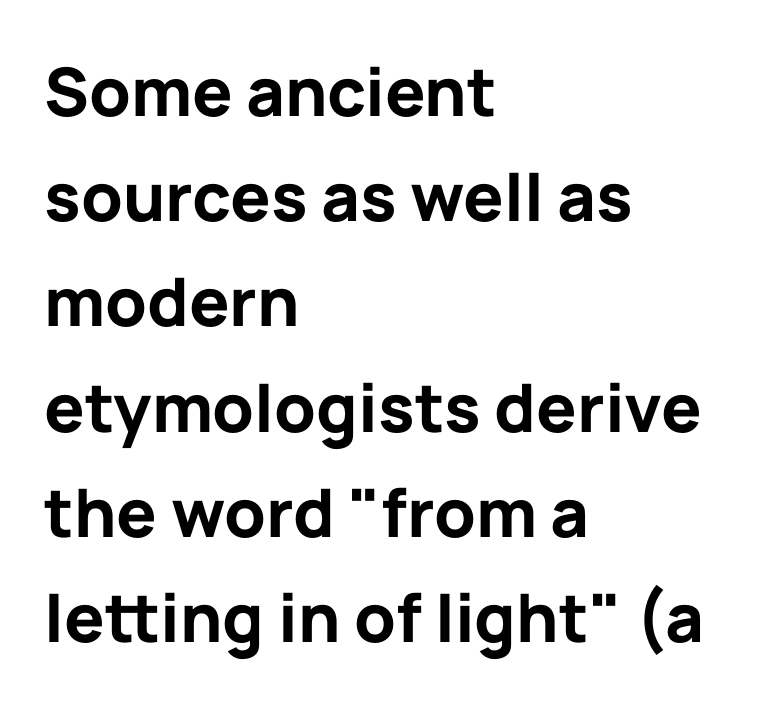
Q: Is the text bold? A: Yes.
Q: Is the text italic (slanted)? A: No, it is upright.
Q: Is the typeface a serif or a sans-serif typeface? A: Sans-serif.
Q: Is the text underlined? A: No.
Q: How is the paragraph aligned? A: Left-aligned.
Q: Is the spacing between letters normal or unusually wide? A: Normal.
Q: Is the spacing between lines tight, normal or loose? A: Normal.
Q: Width (condensed, normal, or wide)? A: Normal.
Q: Stroke contrast? A: Low.
Q: x-height? A: Medium.
Q: Monospaced? A: No.
